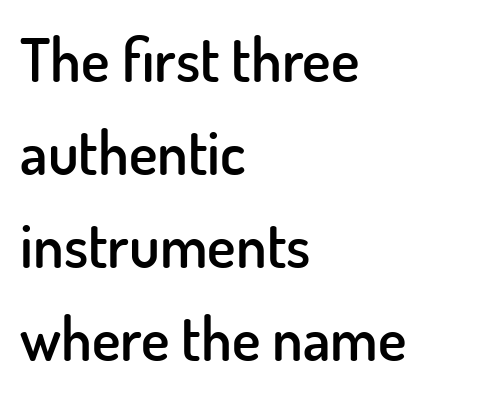
A typesetter would label this face a sans. Horizontal bands of white between lines are of average thickness. You could not count columns in this text — the font is proportionally spaced. Plain, unruled lines of type. Each line starts at the same left margin while the right side varies.
